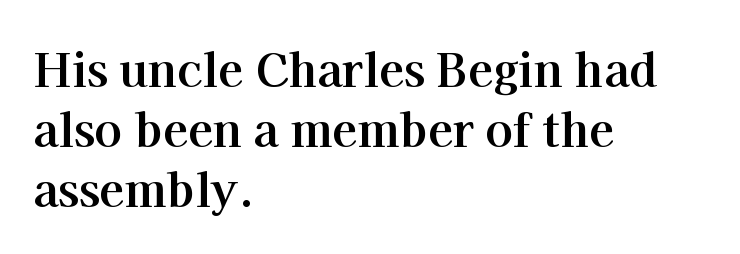
{"serif": "yes", "italic": "no", "bold": "yes", "weight": "bold", "width": "normal", "stroke_contrast": "high", "x_height": "medium", "monospaced": "no", "underline": "no", "align": "left", "line_spacing": "normal", "line_spacing_ratio": 1.3, "letter_spacing": "normal", "letter_spacing_em": 0.0, "glyph_px": 46}
